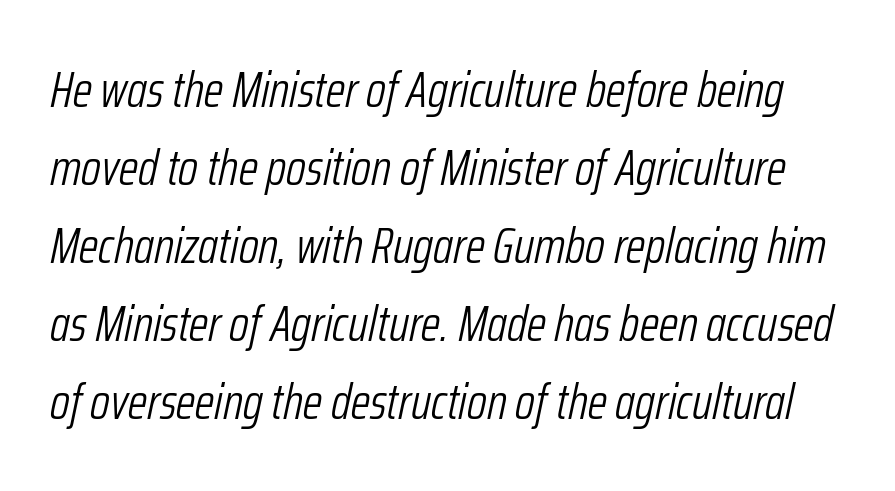
Compared with ordinary roman type, these characters are visibly tilted. The face used here is rendered with its standard letterfit. Varying glyph widths throughout — classic text-font behaviour. Quick note: underline off. Baseline-to-baseline distance is the conventional proportion of letter height. Stroke thickness stays within the range of a standard reading face or lighter.
